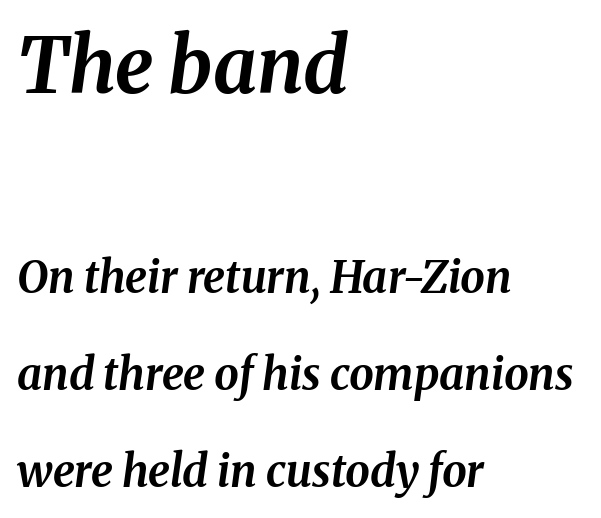
{"italic": "yes", "lean": "right", "slant_degrees": 8, "bold": "yes", "weight": "bold", "width": "normal", "stroke_contrast": "medium", "x_height": "medium", "monospaced": "no", "underline": "no", "align": "left", "line_spacing": "loose", "line_spacing_ratio": 2.21, "letter_spacing": "normal", "letter_spacing_em": 0.0, "larger_block": "first", "size_ratio": 1.75, "glyph_px": 77}
